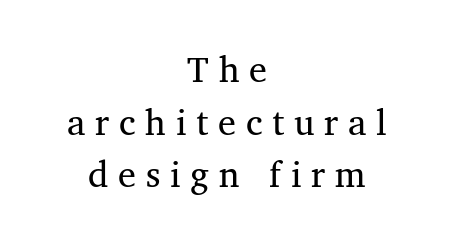
Q: Is the text bold? A: No.
Q: Is the text italic (slanted)? A: No, it is upright.
Q: Is the typeface a serif or a sans-serif typeface? A: Serif.
Q: Is the text underlined? A: No.
Q: How is the paragraph aligned? A: Centered.
Q: Is the spacing between letters normal or unusually wide? A: Unusually wide.
Q: Is the spacing between lines tight, normal or loose? A: Normal.
Q: Width (condensed, normal, or wide)? A: Normal.
Q: Stroke contrast? A: Medium.
Q: x-height? A: Medium.
Q: Monospaced? A: No.
